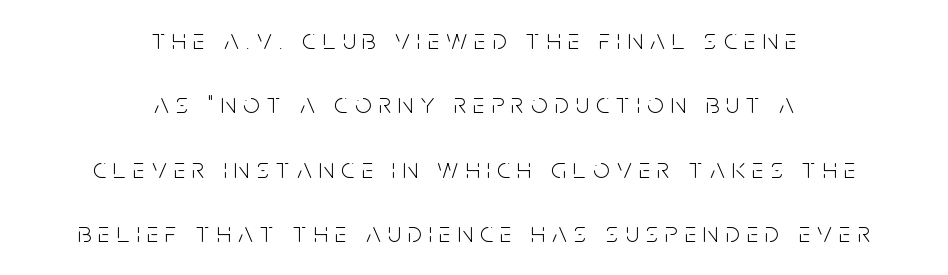
{"serif": "no", "italic": "no", "bold": "no", "weight": "light", "width": "condensed", "stroke_contrast": "low", "x_height": "large", "monospaced": "no", "underline": "no", "align": "center", "line_spacing": "loose", "line_spacing_ratio": 2.22, "letter_spacing": "wide", "letter_spacing_em": 0.25, "glyph_px": 29}
